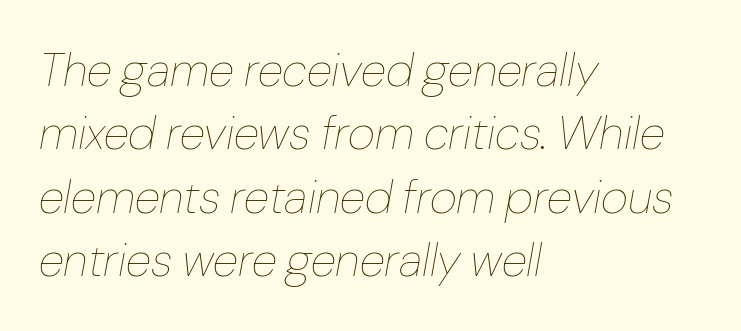
You can tell it's italic because the verticals aren't actually vertical. Quick note: interline space is typical. Is this a heavy cut? Hardly; it is regular or lighter. The rendering uses natural spacing where letterforms have individual widths. Students, note that the glyphs here touch the page at normal intervals. The text block is weighted toward the left margin, trailing off unevenly rightward.
